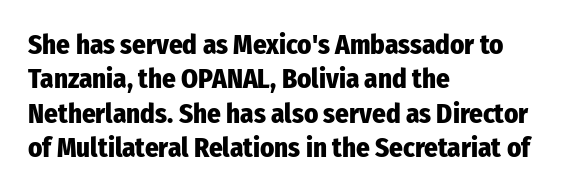
{"italic": "no", "bold": "yes", "underline": "no", "align": "left", "line_spacing": "normal", "line_spacing_ratio": 1.27, "letter_spacing": "normal", "letter_spacing_em": 0.0, "glyph_px": 27}
